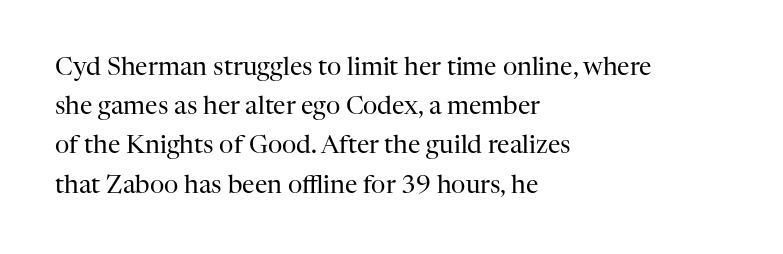
Is this a heavy cut? Hardly; it is regular or lighter. In CSS terms this would be text-align: left. Words appear dense and cohesive because spacing is normal. The gap between lines stays unmarked. Reading down the column, the eye jumps a familiar distance to each next line. This is roman type, the default non-slanted kind.
